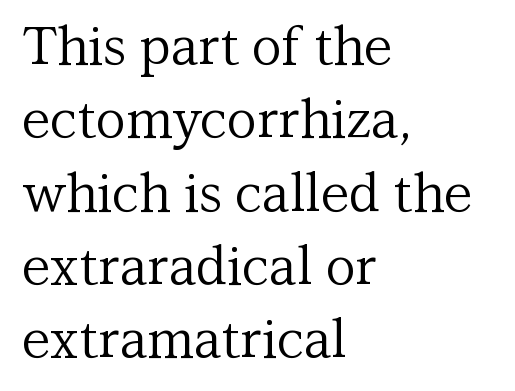
Looks like regular typesetting: each glyph gets only the width it needs. The font's upright variant was chosen for this text. Are there feet on the stems? There are — it's a serif. The text block is weighted toward the left margin, trailing off unevenly rightward. The tracking reads as untouched default to a designer's eye.
